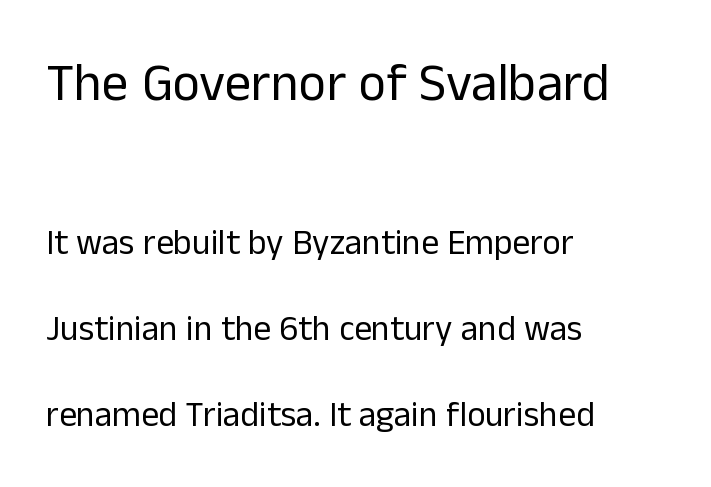
Q: Is the text bold? A: No.
Q: Is the text italic (slanted)? A: No, it is upright.
Q: Is the typeface a serif or a sans-serif typeface? A: Sans-serif.
Q: Is the text underlined? A: No.
Q: How is the paragraph aligned? A: Left-aligned.
Q: Is the spacing between letters normal or unusually wide? A: Normal.
Q: Is the spacing between lines tight, normal or loose? A: Loose.
Q: Which block of text is set in a larger size, the first (top) or the second (bottom)? A: The first (top) one.
Q: Width (condensed, normal, or wide)? A: Normal.
Q: Stroke contrast? A: Low.
Q: x-height? A: Medium.
Q: Monospaced? A: No.
